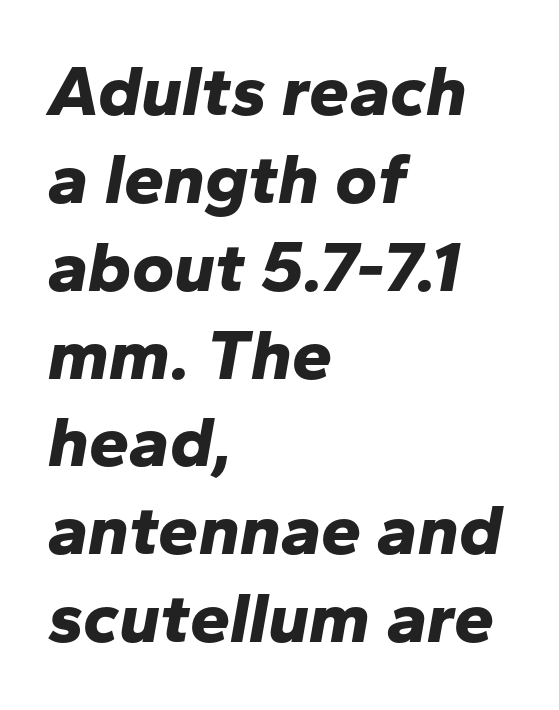
Q: Is the text bold? A: Yes.
Q: Is the text italic (slanted)? A: Yes, it leans right by about 10 degrees.
Q: Is the text underlined? A: No.
Q: How is the paragraph aligned? A: Left-aligned.
Q: Is the spacing between letters normal or unusually wide? A: Normal.
Q: Width (condensed, normal, or wide)? A: Normal.
Q: Stroke contrast? A: Low.
Q: x-height? A: Medium.
Q: Monospaced? A: No.
